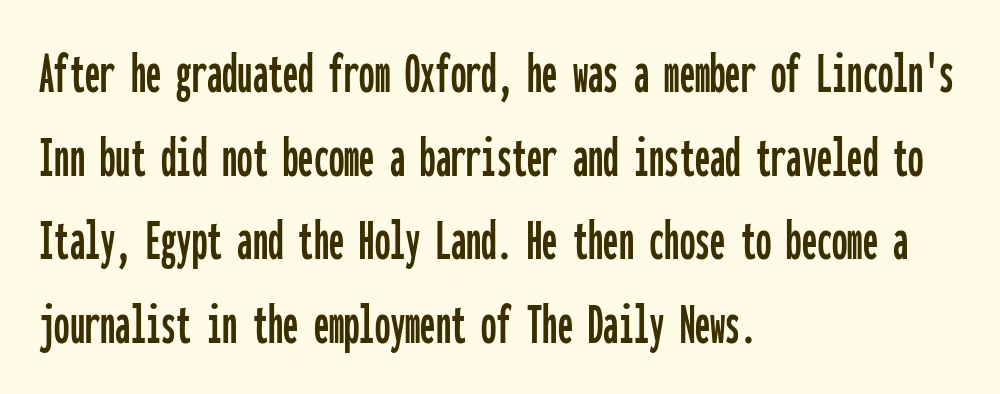
{"serif": "no", "italic": "no", "width": "condensed", "stroke_contrast": "low", "x_height": "medium", "monospaced": "yes", "underline": "no", "align": "left", "line_spacing": "normal", "line_spacing_ratio": 1.37, "letter_spacing": "normal", "letter_spacing_em": 0.0, "glyph_px": 61}
